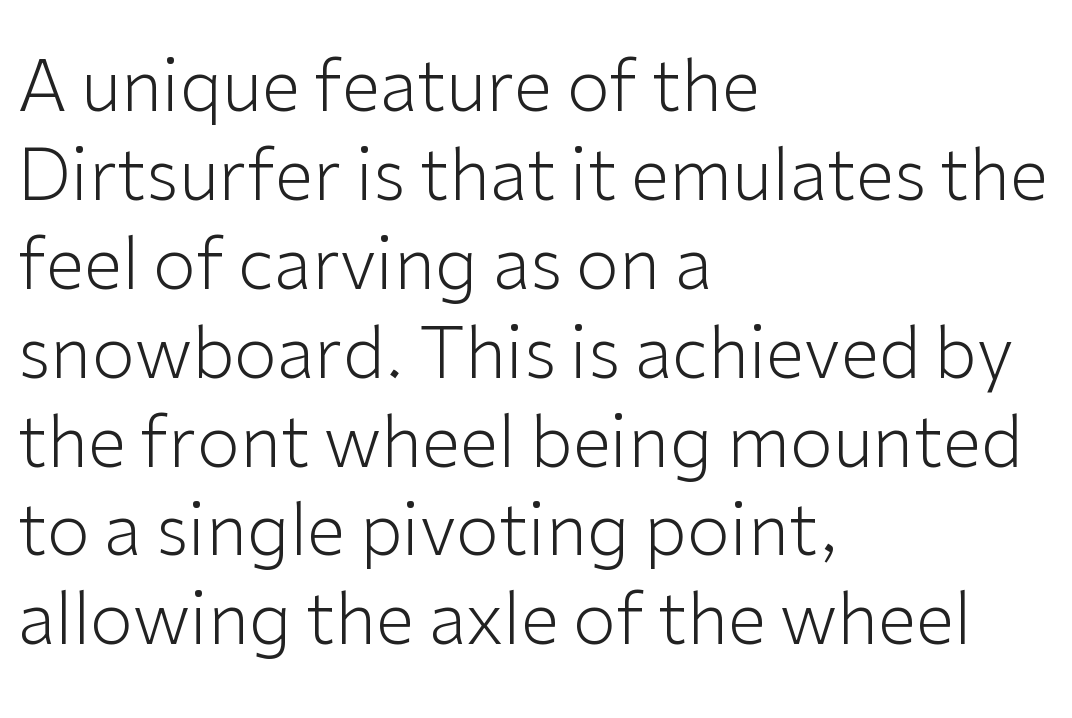
The image shows 70 px light sans-serif type, upright; set left-aligned, normal line spacing (1.27x), normal letter spacing, not underlined; low stroke contrast and a medium x-height.
